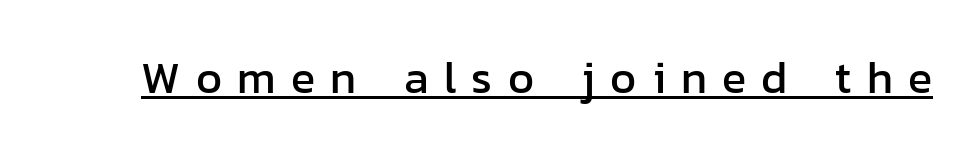
{"serif": "no", "italic": "no", "width": "normal", "stroke_contrast": "low", "x_height": "medium", "monospaced": "no", "underline": "yes", "letter_spacing": "wide", "letter_spacing_em": 0.34, "glyph_px": 45}
